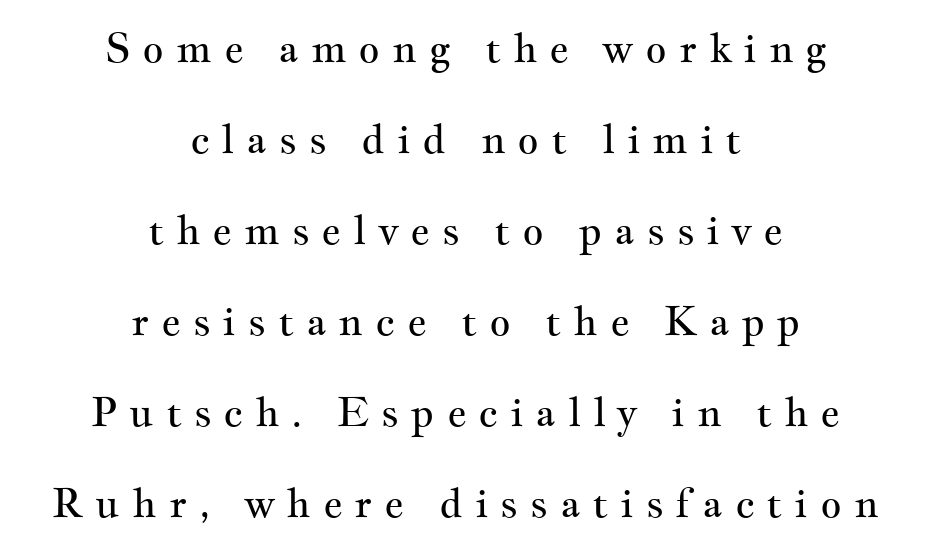
{"serif": "yes", "italic": "no", "bold": "no", "weight": "regular", "width": "wide", "stroke_contrast": "medium", "x_height": "small", "monospaced": "no", "underline": "no", "align": "center", "line_spacing": "loose", "line_spacing_ratio": 2.22, "letter_spacing": "wide", "letter_spacing_em": 0.29, "glyph_px": 41}
